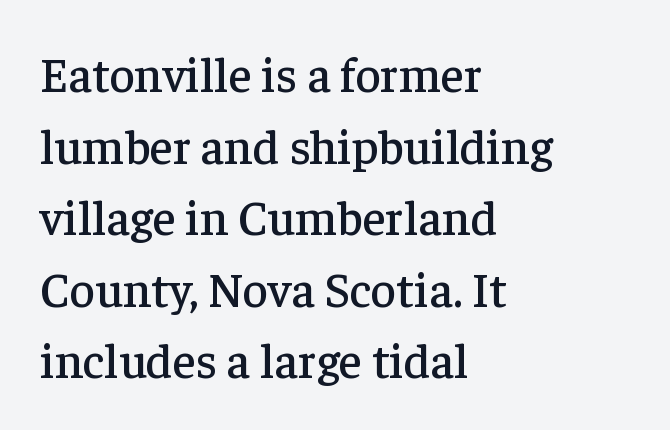
The image shows 49 px serif type, upright; set left-aligned, normal line spacing (1.46x), normal letter spacing, not underlined; low stroke contrast and a medium x-height.
